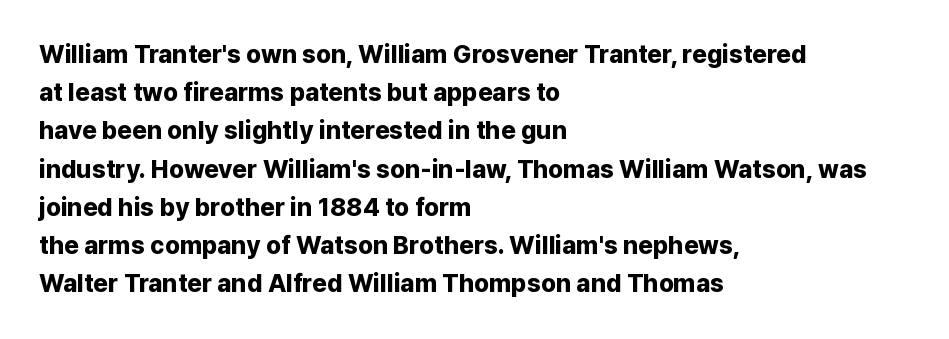
{"italic": "no", "bold": "yes", "underline": "no", "align": "left", "line_spacing": "normal", "line_spacing_ratio": 1.53, "letter_spacing": "normal", "letter_spacing_em": 0.0, "glyph_px": 25}
